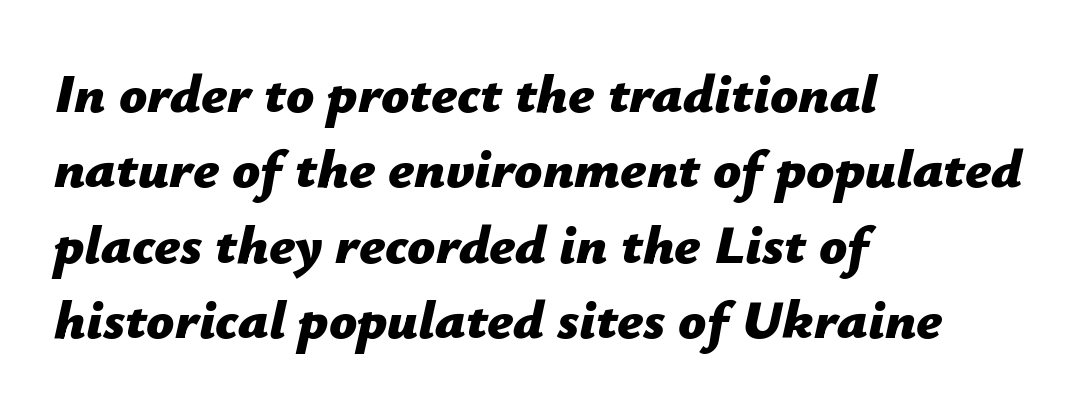
Q: Is the text bold? A: Yes.
Q: Is the text italic (slanted)? A: Yes, it leans right by about 12 degrees.
Q: Is the text underlined? A: No.
Q: How is the paragraph aligned? A: Left-aligned.
Q: Is the spacing between letters normal or unusually wide? A: Normal.
Q: Is the spacing between lines tight, normal or loose? A: Normal.
Q: Width (condensed, normal, or wide)? A: Normal.
Q: Stroke contrast? A: Low.
Q: x-height? A: Medium.
Q: Monospaced? A: No.
